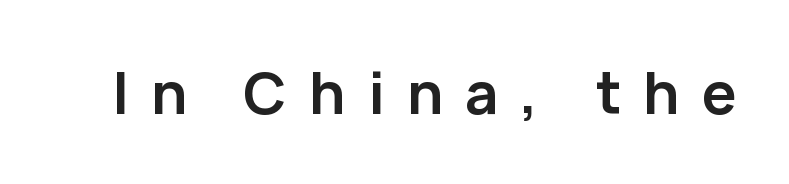
{"serif": "no", "italic": "no", "bold": "yes", "weight": "semibold", "width": "normal", "stroke_contrast": "low", "x_height": "medium", "monospaced": "no", "underline": "no", "letter_spacing": "wide", "letter_spacing_em": 0.39, "glyph_px": 58}
